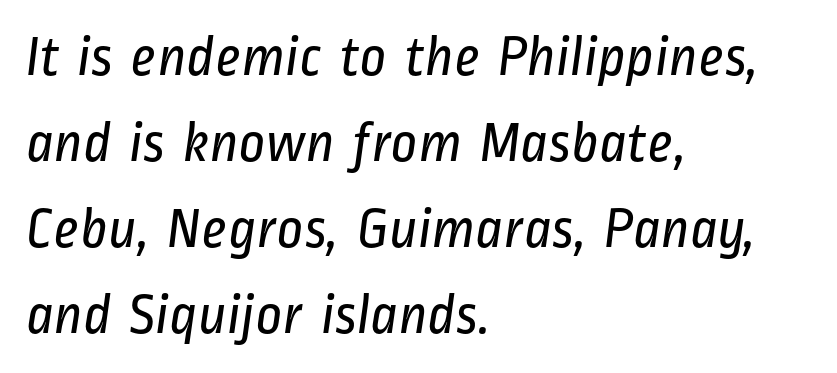
The passage shown is not bold in any degree. Inter-character spacing is left at the font's built-in metrics. Each letter keeps its own natural width here, so spacing adapts to shape. This rendering employs a face without finishing strokes, i.e., a sans-serif.
